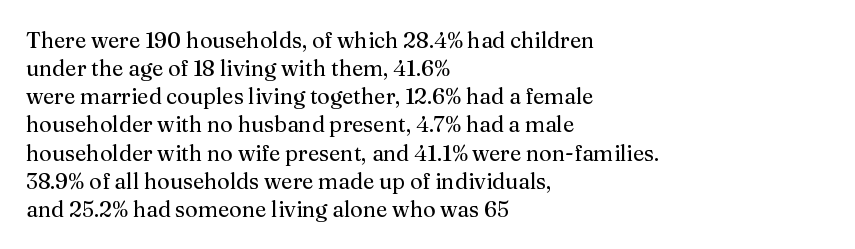
{"italic": "no", "bold": "no", "underline": "no", "align": "left", "line_spacing": "normal", "line_spacing_ratio": 1.28, "letter_spacing": "normal", "letter_spacing_em": 0.0, "glyph_px": 22}
